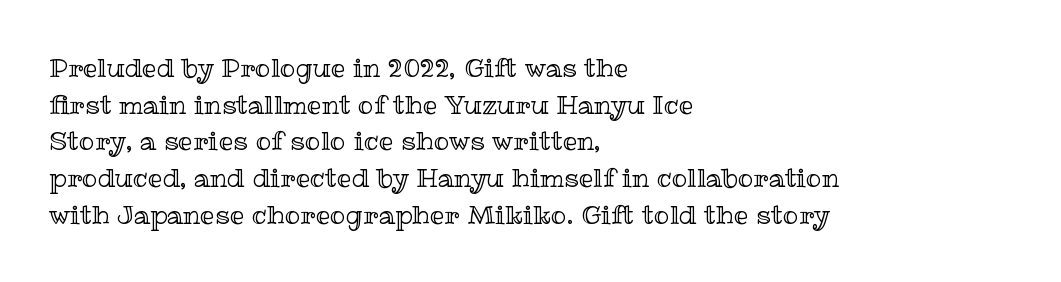
{"italic": "no", "underline": "no", "align": "left", "line_spacing": "normal", "line_spacing_ratio": 1.41, "letter_spacing": "normal", "letter_spacing_em": 0.0, "glyph_px": 26}
